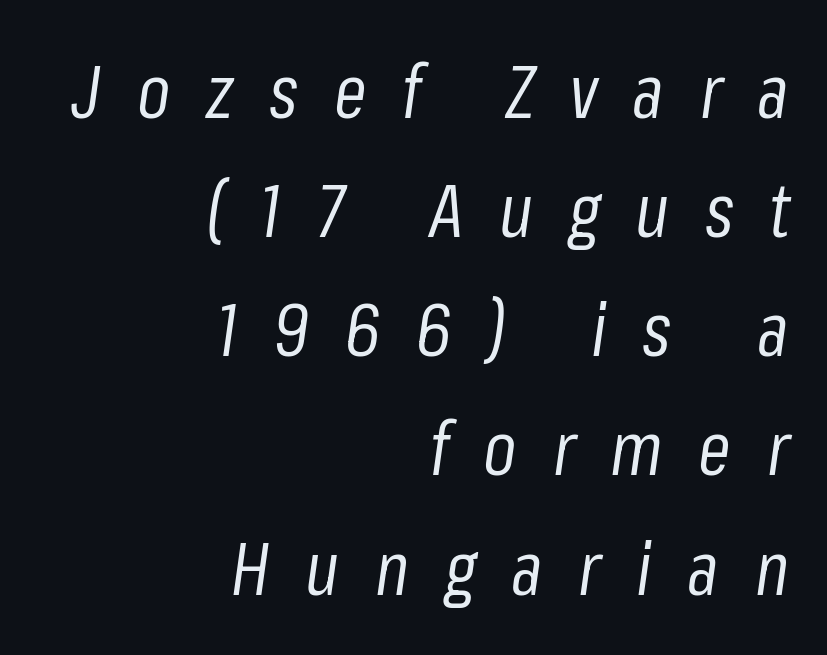
The image shows 74 px regular-weight, condensed type, italic (leaning right); set right-aligned, normal line spacing (1.61x), unusually wide letter spacing (+0.48 em), not underlined; low stroke contrast and a medium x-height.
